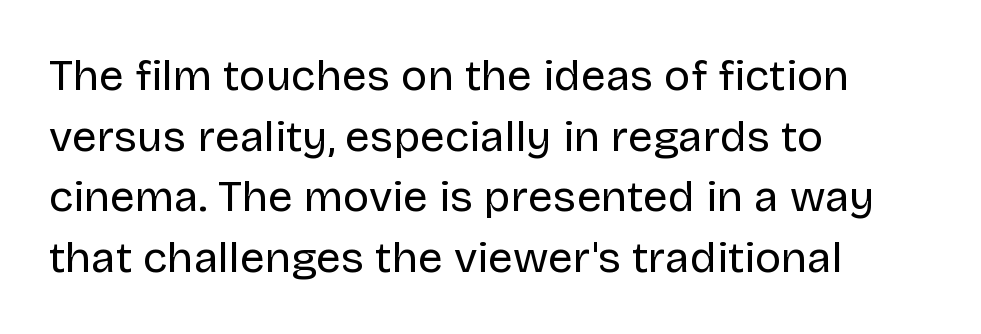
The image shows 44 px regular-weight sans-serif type, upright; set left-aligned, normal line spacing (1.38x), normal letter spacing, not underlined; low stroke contrast and a large x-height.
